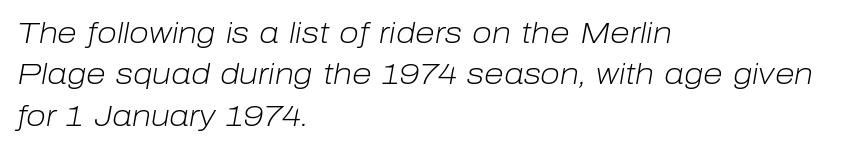
{"italic": "yes", "lean": "right", "slant_degrees": 10, "bold": "no", "weight": "light", "width": "normal", "stroke_contrast": "low", "x_height": "medium", "monospaced": "no", "underline": "no", "align": "left", "line_spacing": "normal", "line_spacing_ratio": 1.43, "letter_spacing": "normal", "letter_spacing_em": 0.0, "glyph_px": 29}
